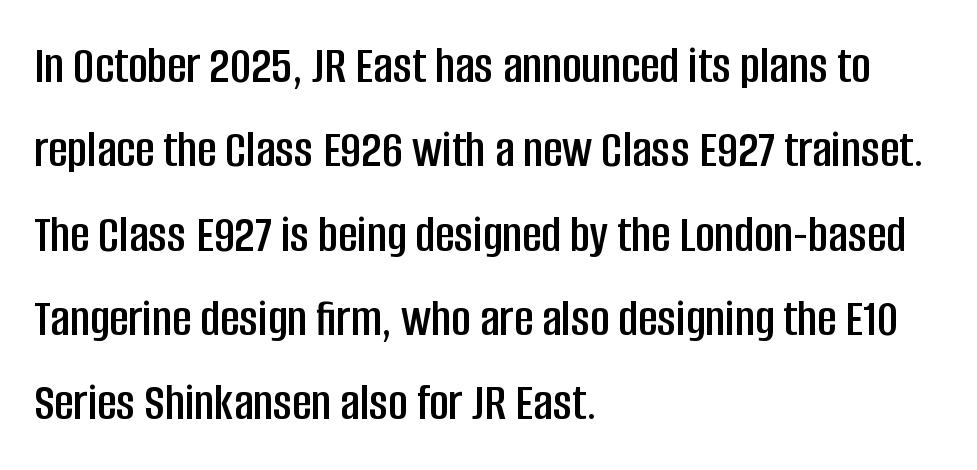
The image shows 53 px condensed sans-serif type, upright; set left-aligned, normal line spacing (1.59x), normal letter spacing, not underlined; low stroke contrast and a large x-height.
